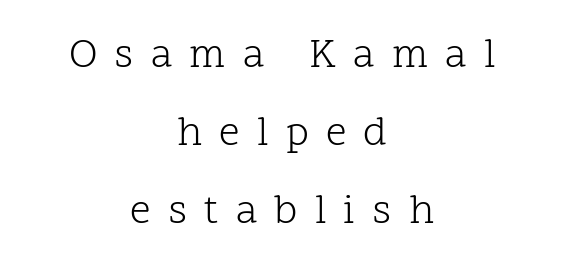
Q: Is the text bold? A: No.
Q: Is the text italic (slanted)? A: No, it is upright.
Q: Is the typeface a serif or a sans-serif typeface? A: Serif.
Q: Is the text underlined? A: No.
Q: How is the paragraph aligned? A: Centered.
Q: Is the spacing between letters normal or unusually wide? A: Unusually wide.
Q: Is the spacing between lines tight, normal or loose? A: Loose.
Q: Width (condensed, normal, or wide)? A: Normal.
Q: Stroke contrast? A: Low.
Q: x-height? A: Medium.
Q: Monospaced? A: No.
